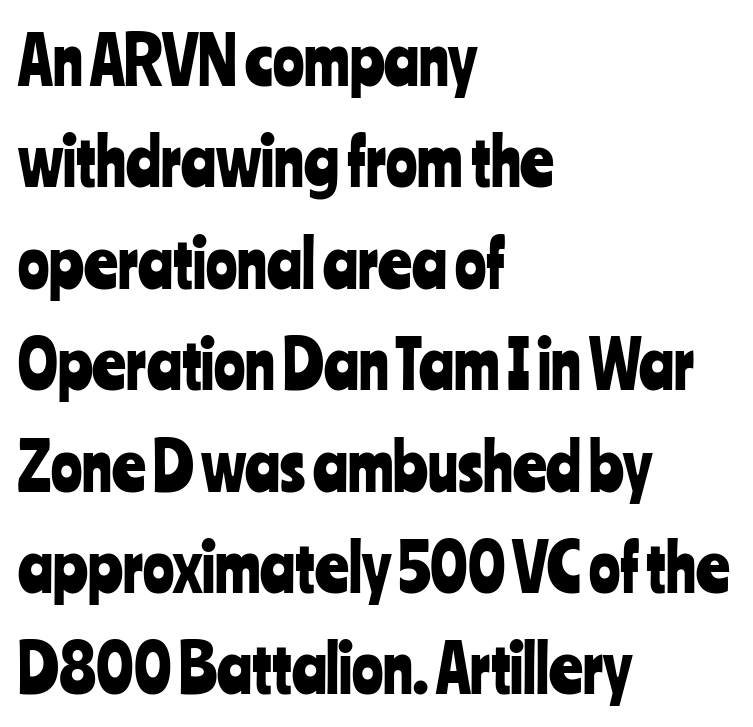
{"serif": "no", "italic": "no", "width": "condensed", "stroke_contrast": "low", "x_height": "medium", "monospaced": "no", "underline": "no", "align": "left", "line_spacing": "normal", "line_spacing_ratio": 1.56, "letter_spacing": "normal", "letter_spacing_em": 0.0, "glyph_px": 65}
